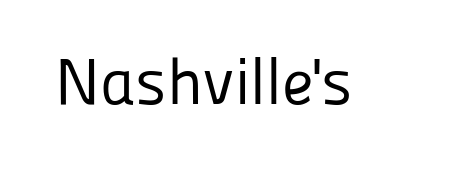
{"serif": "no", "italic": "no", "bold": "no", "weight": "regular", "width": "normal", "stroke_contrast": "low", "x_height": "medium", "monospaced": "no", "underline": "no", "letter_spacing": "normal", "letter_spacing_em": 0.0, "glyph_px": 65}
